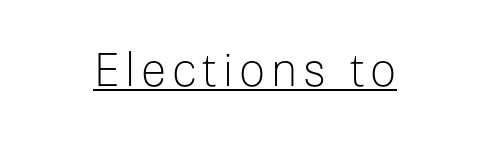
{"serif": "no", "italic": "no", "bold": "no", "weight": "light", "width": "normal", "stroke_contrast": "low", "x_height": "medium", "monospaced": "no", "underline": "yes", "glyph_px": 46}
